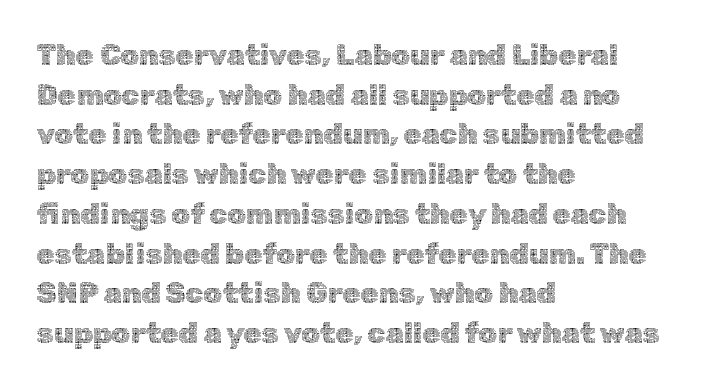
Q: Is the text bold? A: No.
Q: Is the text italic (slanted)? A: No, it is upright.
Q: Is the text underlined? A: No.
Q: How is the paragraph aligned? A: Left-aligned.
Q: Is the spacing between letters normal or unusually wide? A: Normal.
Q: Is the spacing between lines tight, normal or loose? A: Normal.
Q: Width (condensed, normal, or wide)? A: Normal.
Q: x-height? A: Medium.
Q: Monospaced? A: No.
